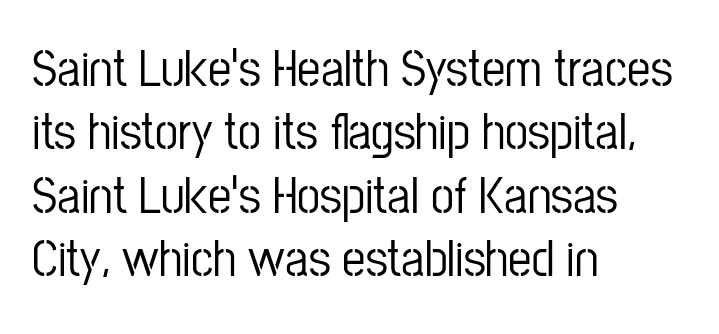
Tracking here is standard; glyphs follow each other at the usual distance. Posture: upright roman. The compositor pushed each line to the left boundary. Plain, unruled lines of type. Here the designer chose a conventional face with non-uniform glyph widths. Note: no serifs on the glyphs.
